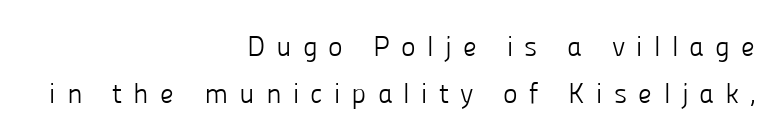
Q: Is the text bold? A: No.
Q: Is the text italic (slanted)? A: No, it is upright.
Q: Is the typeface a serif or a sans-serif typeface? A: Sans-serif.
Q: Is the text underlined? A: No.
Q: How is the paragraph aligned? A: Right-aligned.
Q: Is the spacing between letters normal or unusually wide? A: Unusually wide.
Q: Is the spacing between lines tight, normal or loose? A: Normal.
Q: Width (condensed, normal, or wide)? A: Normal.
Q: Stroke contrast? A: Low.
Q: x-height? A: Medium.
Q: Monospaced? A: No.
